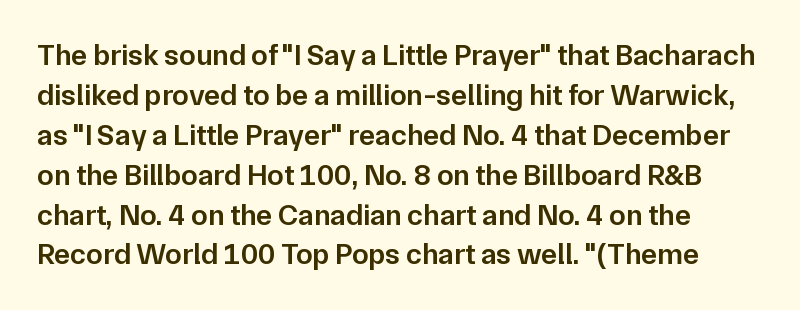
The image shows 30 px semibold sans-serif type, upright; set normal line spacing (1.33x), normal letter spacing, not underlined; low stroke contrast and a medium x-height.
